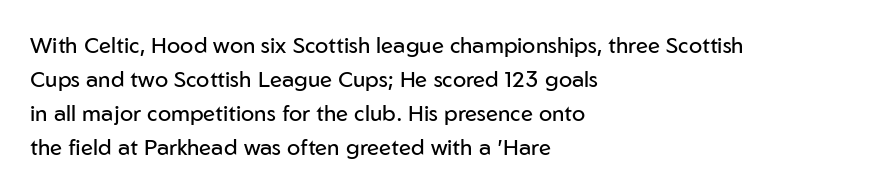
These lines stack with their left ends in a neat column. Any mark beneath the type? The region is blank. Short note: letters normally spaced. The type sits square on the baseline with zero lean.
